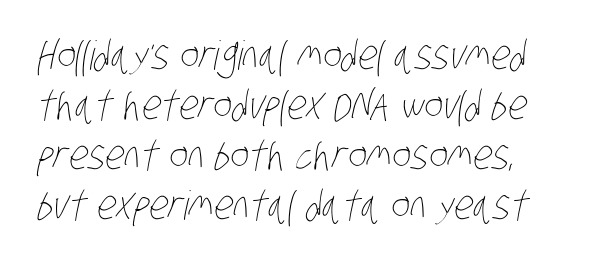
Honestly, there is no underline to notice here at all. Looks like regular typesetting: each glyph gets only the width it needs. The paragraph has a hard left edge and a soft right edge. Ink coverage per letter is moderate at most.
